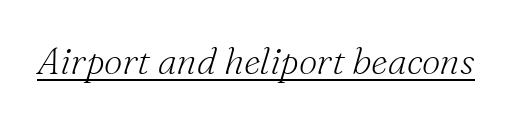
{"serif": "yes", "italic": "yes", "lean": "right", "slant_degrees": 16, "bold": "no", "weight": "light", "width": "normal", "stroke_contrast": "medium", "x_height": "small", "monospaced": "no", "underline": "yes", "letter_spacing": "normal", "letter_spacing_em": 0.0, "glyph_px": 37}
